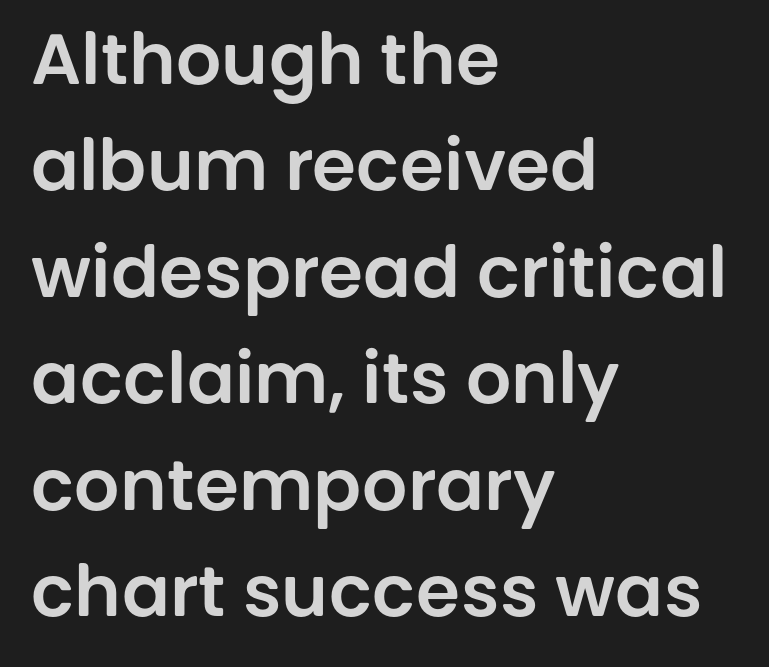
{"serif": "no", "italic": "no", "width": "normal", "stroke_contrast": "low", "x_height": "large", "monospaced": "no", "underline": "no", "align": "left", "line_spacing": "normal", "line_spacing_ratio": 1.5, "letter_spacing": "normal", "letter_spacing_em": 0.0, "glyph_px": 71}
